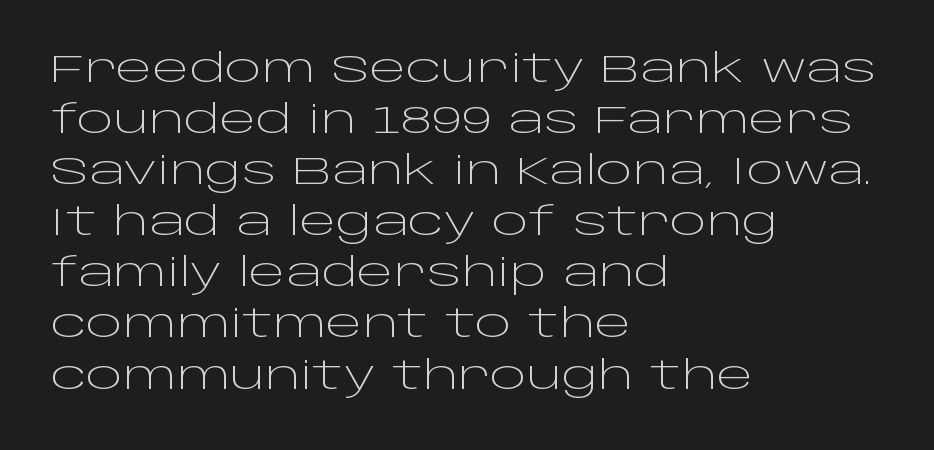
{"serif": "no", "italic": "no", "bold": "no", "weight": "light", "width": "wide", "stroke_contrast": "low", "x_height": "large", "monospaced": "no", "underline": "no", "align": "left", "line_spacing": "normal", "line_spacing_ratio": 1.31, "letter_spacing": "normal", "letter_spacing_em": 0.0, "glyph_px": 39}
